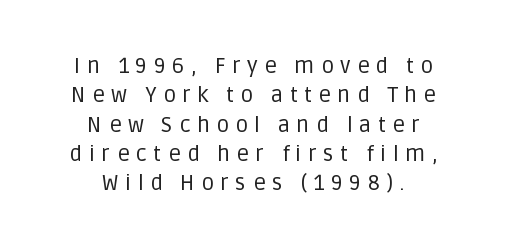
{"italic": "no", "bold": "no", "underline": "no", "align": "center", "line_spacing": "normal", "line_spacing_ratio": 1.33, "letter_spacing": "wide", "letter_spacing_em": 0.29, "glyph_px": 22}
